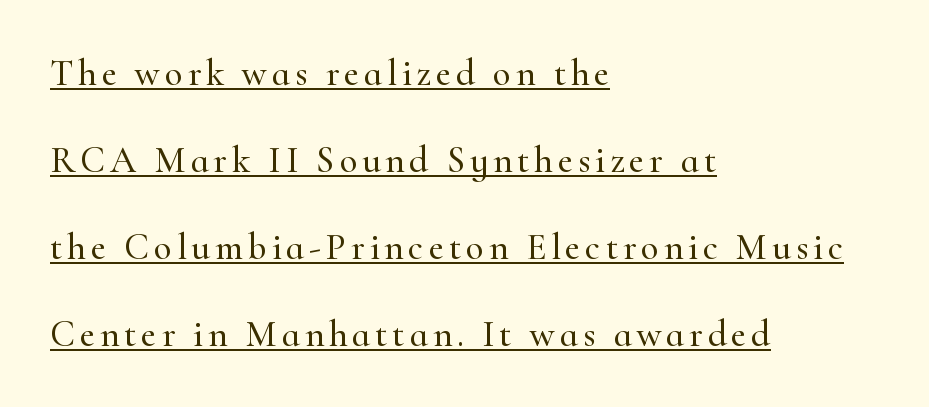
A continuous stroke trails under the words, as in a hyperlink. These lines were composed using upright roman letters. Line beginnings align vertically; line endings do not. In terms of letterform style, serifs are clearly present. Each letter keeps its own natural width here, so spacing adapts to shape. Widely set lines give the paragraph a tall, airy silhouette.
